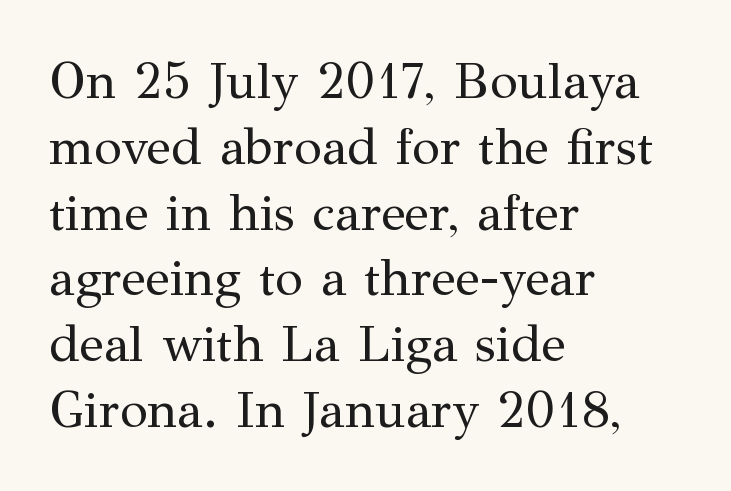
Q: Is the text bold? A: No.
Q: Is the text italic (slanted)? A: No, it is upright.
Q: Is the typeface a serif or a sans-serif typeface? A: Serif.
Q: Is the text underlined? A: No.
Q: How is the paragraph aligned? A: Left-aligned.
Q: Is the spacing between letters normal or unusually wide? A: Normal.
Q: Is the spacing between lines tight, normal or loose? A: Normal.
Q: Width (condensed, normal, or wide)? A: Normal.
Q: Stroke contrast? A: Medium.
Q: x-height? A: Medium.
Q: Monospaced? A: No.
